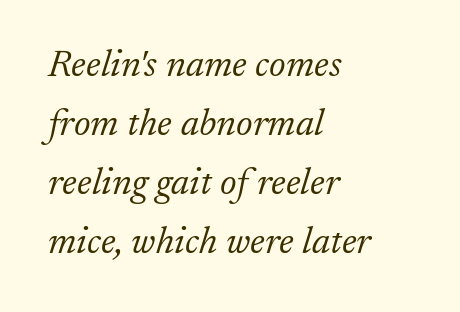
{"serif": "yes", "italic": "yes", "lean": "right", "slant_degrees": 17, "bold": "no", "weight": "light", "width": "normal", "stroke_contrast": "low", "x_height": "small", "monospaced": "no", "underline": "no", "align": "left", "line_spacing": "normal", "line_spacing_ratio": 1.55, "letter_spacing": "normal", "letter_spacing_em": 0.0, "glyph_px": 38}
